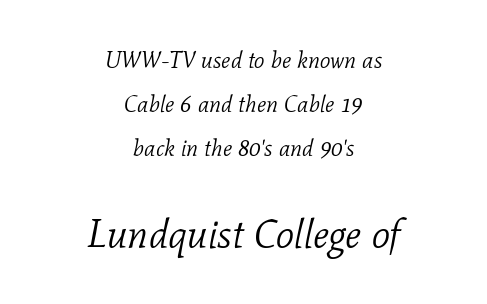
{"serif": "yes", "italic": "yes", "lean": "right", "slant_degrees": 11, "bold": "no", "weight": "light", "width": "normal", "stroke_contrast": "low", "x_height": "medium", "monospaced": "no", "underline": "no", "align": "center", "line_spacing": "loose", "line_spacing_ratio": 1.91, "letter_spacing": "normal", "letter_spacing_em": 0.0, "larger_block": "second", "size_ratio": 1.74, "glyph_px": 40}
